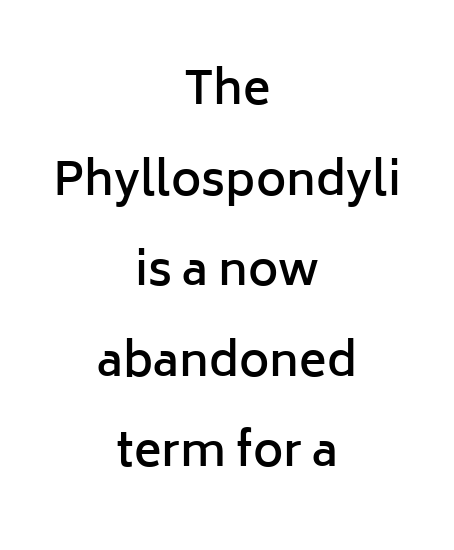
Nobody drew a line under any word here. Character widths vary here, with narrow letters taking less room than wide ones. Vertical strokes here are truly vertical. Check where the strokes stop: nothing finishes them off — pure sans. Typeset on center — no edge is straight. A typesetter would call this zero additional tracking.
